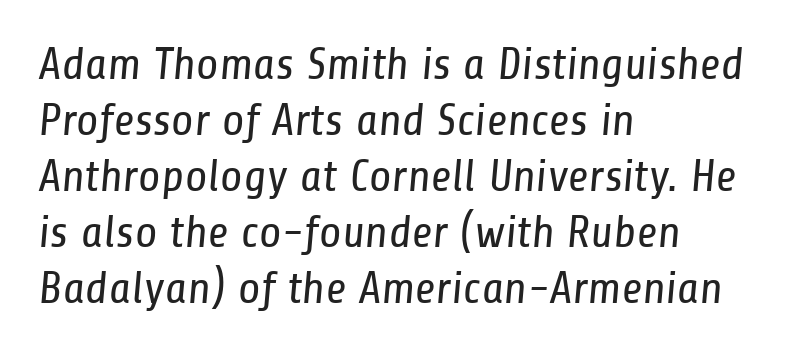
The line texture is even and compact thanks to regular tracking. The typeface has the unassuming heft of standard copy or less. Serif or sans? Sans — the stroke terminals are bare. The ragged edge is on the right, which tells us the setting is flush left. Check under the words: just untouched page. This sample has the flowing, uneven cadence of proportional lettering.
